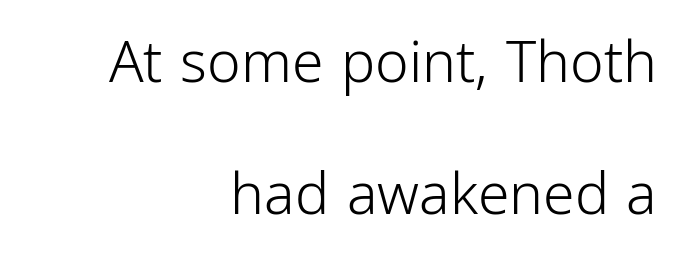
Q: Is the text bold? A: No.
Q: Is the text italic (slanted)? A: No, it is upright.
Q: Is the typeface a serif or a sans-serif typeface? A: Sans-serif.
Q: Is the text underlined? A: No.
Q: How is the paragraph aligned? A: Right-aligned.
Q: Is the spacing between letters normal or unusually wide? A: Normal.
Q: Is the spacing between lines tight, normal or loose? A: Loose.
Q: Width (condensed, normal, or wide)? A: Condensed.
Q: Stroke contrast? A: Low.
Q: x-height? A: Medium.
Q: Monospaced? A: No.
